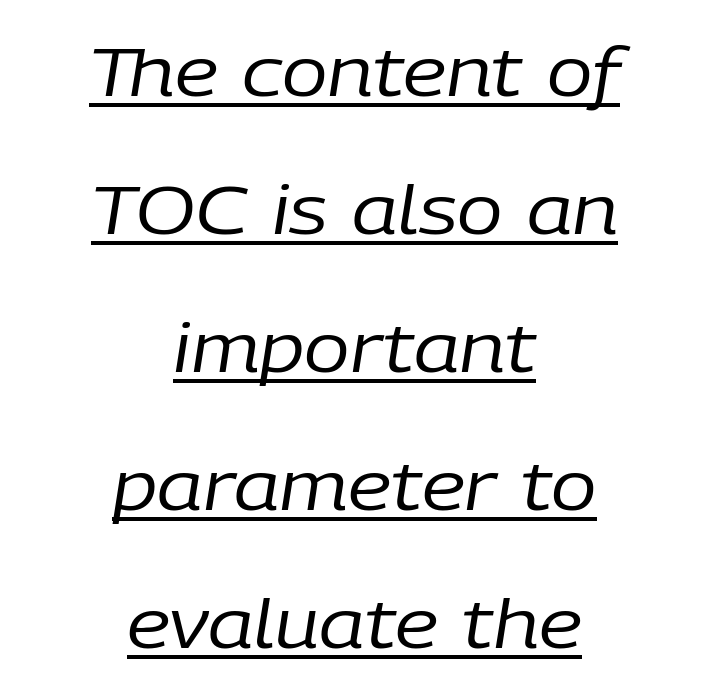
The image shows 68 px regular-weight type, italic (leaning right); set centered, loose line spacing (2.03x), normal letter spacing, underlined; low stroke contrast and a medium x-height.
